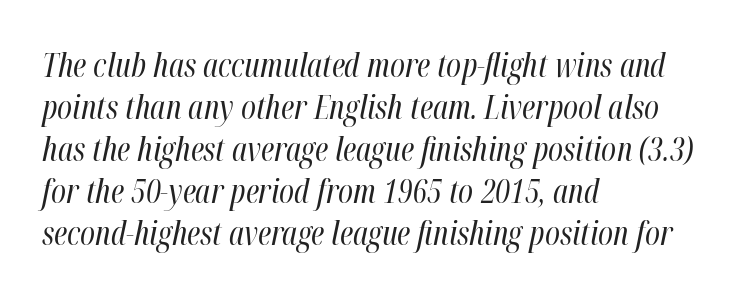
{"italic": "yes", "lean": "right", "slant_degrees": 12, "bold": "no", "weight": "regular", "width": "condensed", "stroke_contrast": "high", "x_height": "medium", "monospaced": "no", "underline": "no", "align": "left", "line_spacing": "normal", "line_spacing_ratio": 1.31, "letter_spacing": "normal", "letter_spacing_em": 0.0, "glyph_px": 32}
